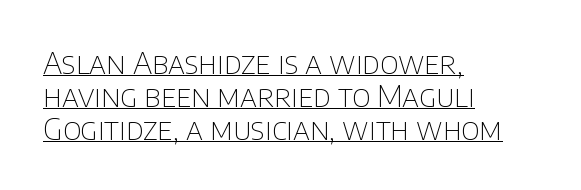
{"serif": "no", "italic": "no", "bold": "no", "weight": "thin", "width": "normal", "stroke_contrast": "low", "x_height": "large", "monospaced": "no", "underline": "yes", "align": "left", "line_spacing": "tight", "line_spacing_ratio": 1.1, "letter_spacing": "normal", "letter_spacing_em": 0.0, "glyph_px": 30}
